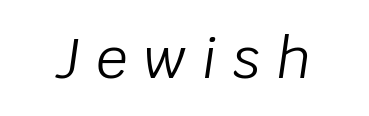
Q: Is the text bold? A: No.
Q: Is the text italic (slanted)? A: Yes, it leans right by about 8 degrees.
Q: Is the text underlined? A: No.
Q: Is the spacing between letters normal or unusually wide? A: Unusually wide.
Q: Width (condensed, normal, or wide)? A: Normal.
Q: Stroke contrast? A: Low.
Q: x-height? A: Large.
Q: Monospaced? A: No.
